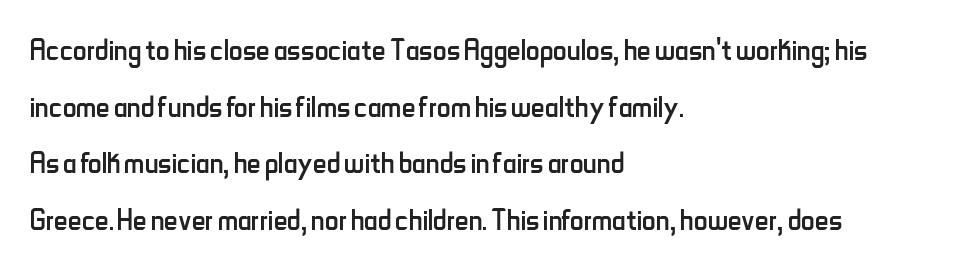
This is roman type, the default non-slanted kind. Summary of weight: not heavy and not bold. Each row of text sits above clean, open space. Note the varied advance widths — an 'i' is clearly narrower than an 'm'. A classic flush-left, rag-right setting is used for this passage.
